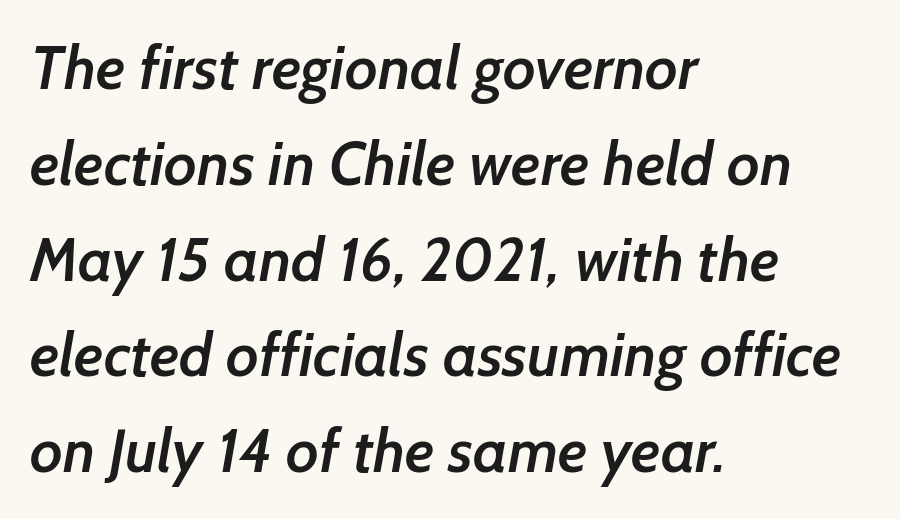
The image shows 61 px semibold sans-serif type; set left-aligned, normal line spacing (1.57x), normal letter spacing, not underlined; low stroke contrast and a medium x-height.
